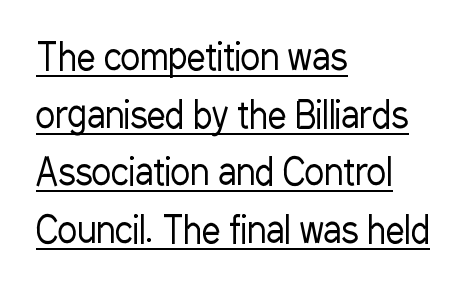
Q: Is the text bold? A: No.
Q: Is the text italic (slanted)? A: No, it is upright.
Q: Is the typeface a serif or a sans-serif typeface? A: Sans-serif.
Q: Is the text underlined? A: Yes.
Q: How is the paragraph aligned? A: Left-aligned.
Q: Is the spacing between letters normal or unusually wide? A: Normal.
Q: Is the spacing between lines tight, normal or loose? A: Normal.
Q: Width (condensed, normal, or wide)? A: Condensed.
Q: Stroke contrast? A: Low.
Q: x-height? A: Medium.
Q: Monospaced? A: No.
